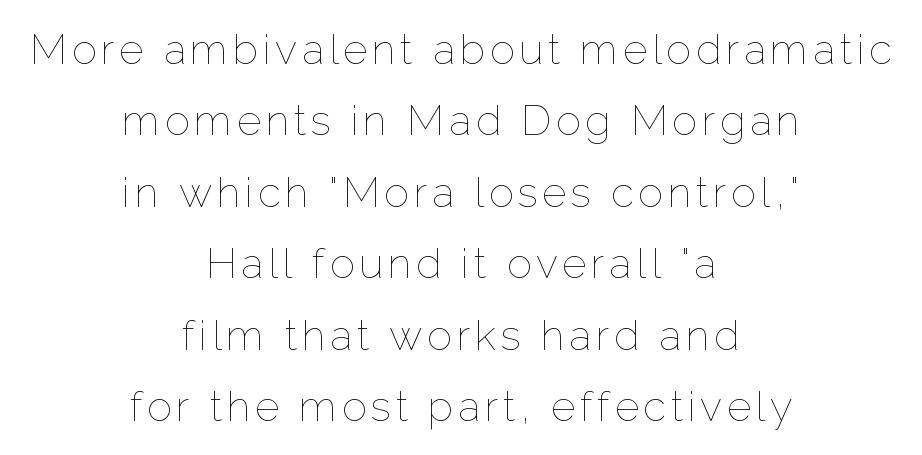
Quick note: interline space is typical. Each letter keeps its own natural width here, so spacing adapts to shape. Any mark beneath the type? The region is blank. The letterforms sit at book weight or below. Which margin do the lines hug? Neither — every line sits in the middle. Tall strokes in this sample are plumb rather than angled.
